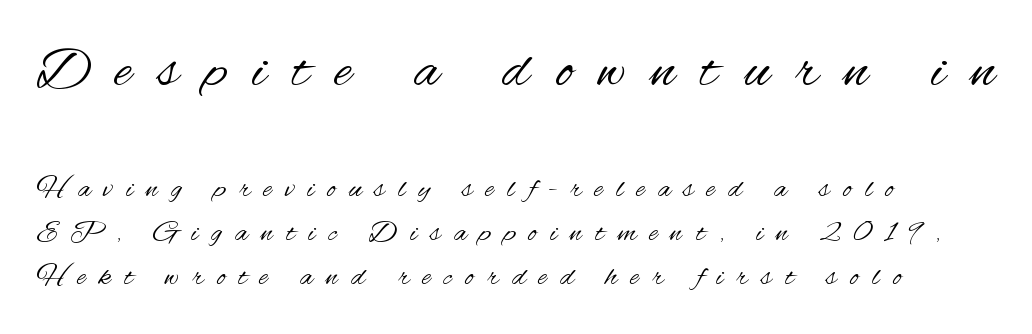
Q: Is the text bold? A: No.
Q: Is the text italic (slanted)? A: Yes.
Q: Is the typeface a serif or a sans-serif typeface? A: Sans-serif.
Q: Is the text underlined? A: No.
Q: How is the paragraph aligned? A: Left-aligned.
Q: Is the spacing between letters normal or unusually wide? A: Unusually wide.
Q: Is the spacing between lines tight, normal or loose? A: Normal.
Q: Which block of text is set in a larger size, the first (top) or the second (bottom)? A: The first (top) one.
Q: Width (condensed, normal, or wide)? A: Condensed.
Q: Stroke contrast? A: Medium.
Q: x-height? A: Small.
Q: Monospaced? A: No.
